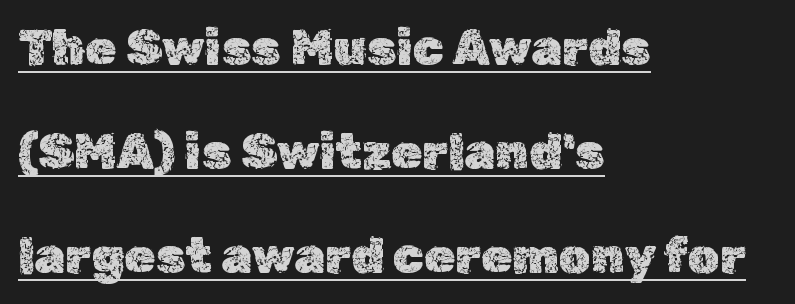
The image shows 50 px text type, upright; set left-aligned, loose line spacing (2.08x), normal letter spacing, underlined; a medium x-height.
